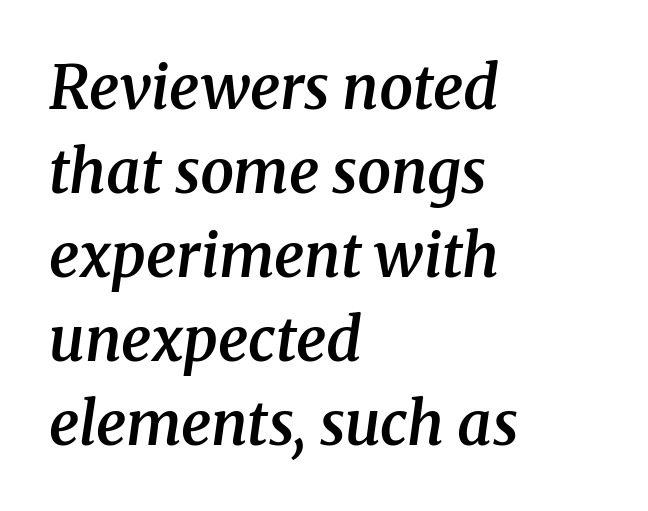
{"serif": "yes", "italic": "yes", "lean": "right", "slant_degrees": 8, "bold": "semi", "weight": "semibold", "width": "normal", "stroke_contrast": "medium", "x_height": "medium", "monospaced": "no", "underline": "no", "align": "left", "line_spacing": "normal", "line_spacing_ratio": 1.4, "letter_spacing": "normal", "letter_spacing_em": 0.0, "glyph_px": 60}
